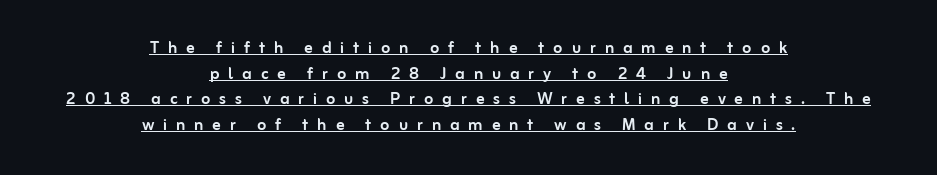
The image shows 21 px text type, upright; set centered, line spacing 1.22x, unusually wide letter spacing (+0.42 em), underlined.
